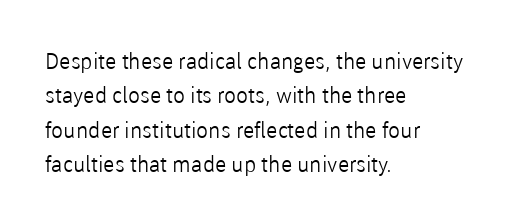
The image shows 22 px text type, upright; set left-aligned, normal line spacing (1.56x), normal letter spacing, not underlined.
